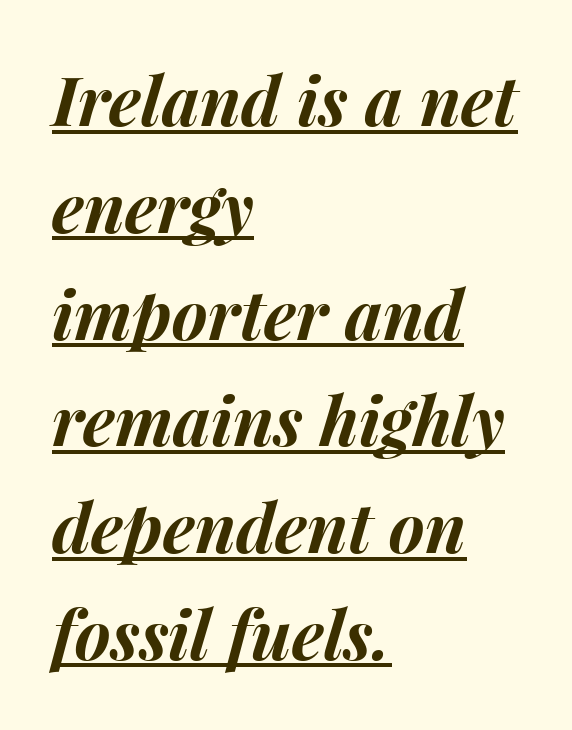
Q: Is the text bold? A: Yes.
Q: Is the text italic (slanted)? A: Yes, it leans right by about 15 degrees.
Q: Is the text underlined? A: Yes.
Q: How is the paragraph aligned? A: Left-aligned.
Q: Is the spacing between letters normal or unusually wide? A: Normal.
Q: Is the spacing between lines tight, normal or loose? A: Normal.
Q: Width (condensed, normal, or wide)? A: Normal.
Q: Stroke contrast? A: Medium.
Q: x-height? A: Medium.
Q: Monospaced? A: No.
